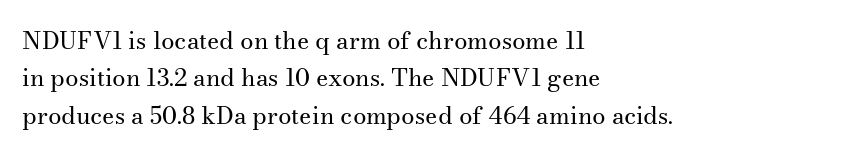
The image shows 24 px text type, upright; set left-aligned, normal line spacing (1.56x), normal letter spacing, not underlined.
